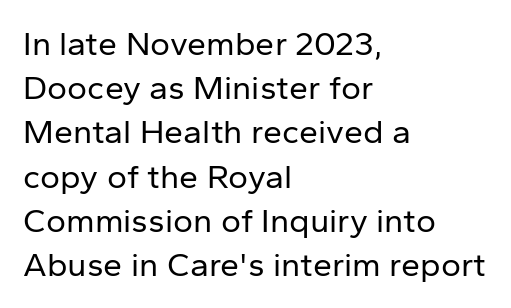
Q: Is the text bold? A: No.
Q: Is the text italic (slanted)? A: No, it is upright.
Q: Is the typeface a serif or a sans-serif typeface? A: Sans-serif.
Q: Is the text underlined? A: No.
Q: How is the paragraph aligned? A: Left-aligned.
Q: Is the spacing between letters normal or unusually wide? A: Normal.
Q: Is the spacing between lines tight, normal or loose? A: Normal.
Q: Width (condensed, normal, or wide)? A: Normal.
Q: Stroke contrast? A: Low.
Q: x-height? A: Medium.
Q: Monospaced? A: No.
